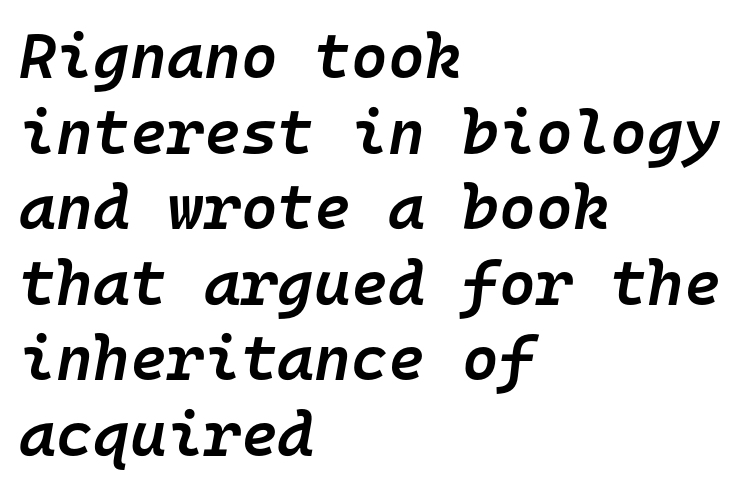
Every character here occupies the same horizontal width, giving the sample a typewriter-like rhythm. Has an underline been added? It has not. There is no visible air inserted between adjacent glyphs. Caption: semibold face, moderately heavy strokes. The specimen reads as italic at a glance. The passage is arranged the way most books set body copy — flush left.
